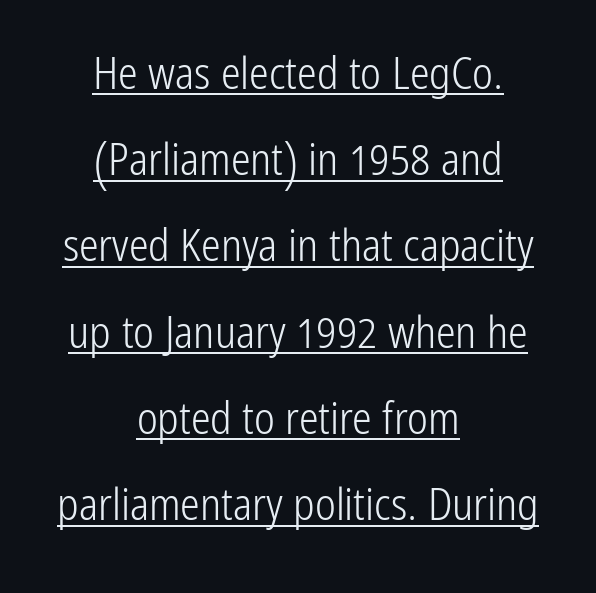
{"serif": "no", "italic": "no", "bold": "no", "weight": "light", "width": "condensed", "stroke_contrast": "low", "x_height": "medium", "monospaced": "no", "underline": "yes", "align": "center", "line_spacing": "loose", "line_spacing_ratio": 1.96, "letter_spacing": "normal", "letter_spacing_em": 0.0, "glyph_px": 44}
